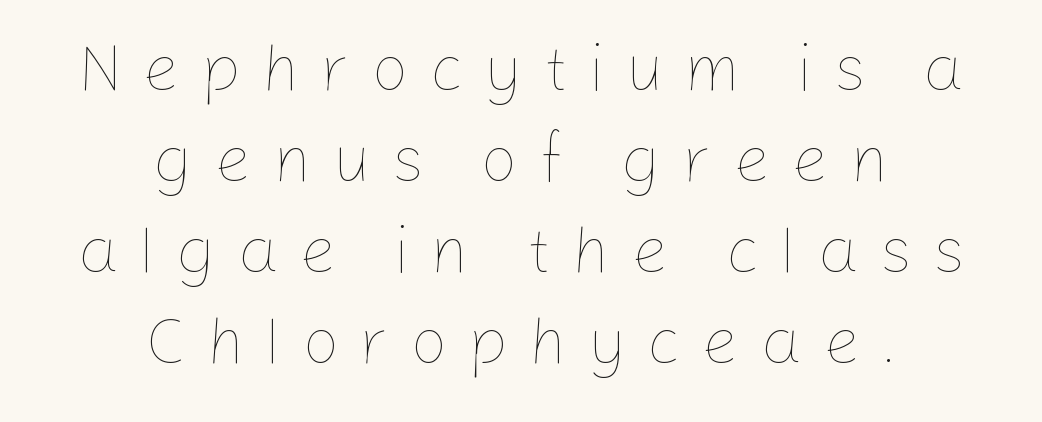
The image shows 66 px thin type, upright; set centered, normal line spacing (1.38x), unusually wide letter spacing (+0.31 em), not underlined; low stroke contrast and a medium x-height.
